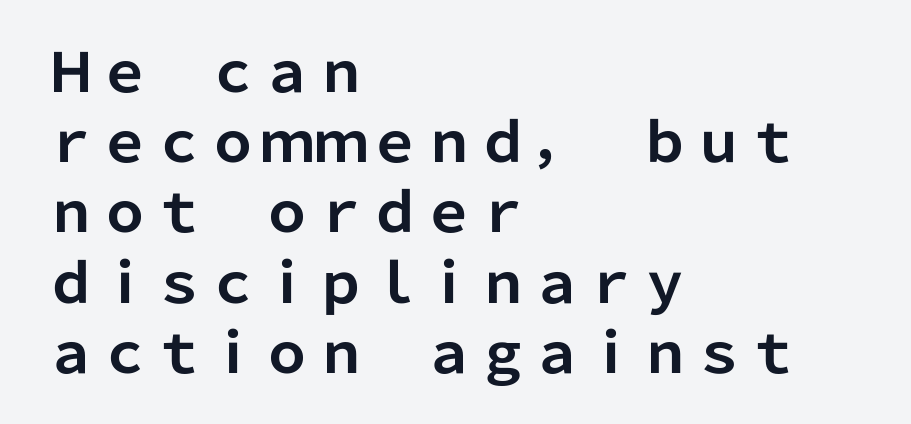
This rendering uses left alignment, leaving the right contour irregular. Stroke thickness is high; the sample reads as a true bold. The letters carry no serifs — their stems end cleanly without finishing strokes. Regarding leading, the lines here are spaced in the standard way. This sample uses plain, unmodified letter spacing.
